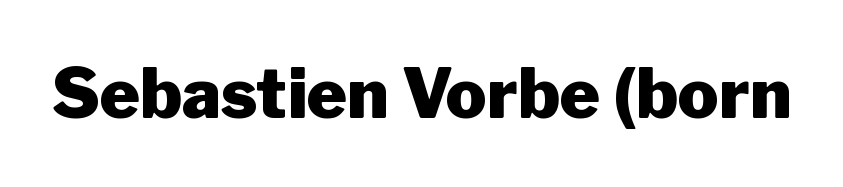
{"serif": "no", "italic": "no", "bold": "yes", "weight": "heavy", "width": "normal", "stroke_contrast": "low", "x_height": "medium", "monospaced": "no", "underline": "no", "letter_spacing": "normal", "letter_spacing_em": 0.0, "glyph_px": 68}
